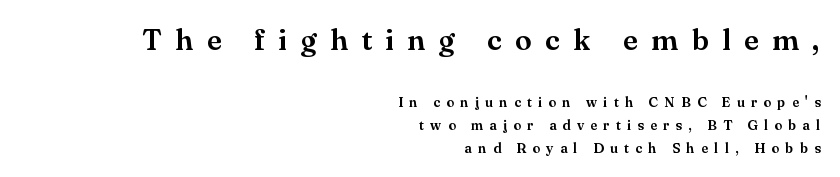
{"serif": "yes", "italic": "no", "width": "normal", "stroke_contrast": "medium", "x_height": "small", "monospaced": "no", "underline": "no", "align": "right", "line_spacing": "normal", "line_spacing_ratio": 1.63, "letter_spacing": "wide", "letter_spacing_em": 0.45, "larger_block": "first", "size_ratio": 2.14, "glyph_px": 30}
